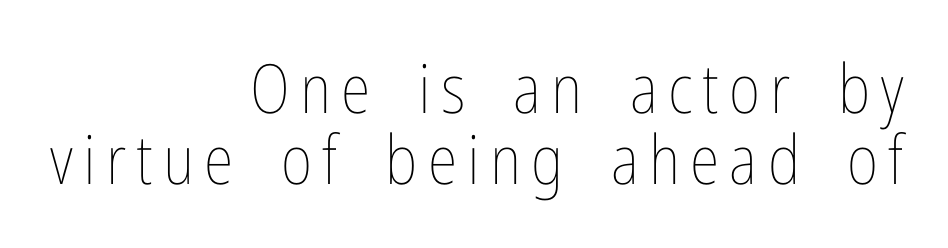
The strokes are not fattened; the text isn't bold. Varying glyph widths throughout — classic text-font behaviour. Quick note: underline off. If you drew a ruler down the right edge, every line would touch it. The letters stand straight up with perfectly vertical stems.
